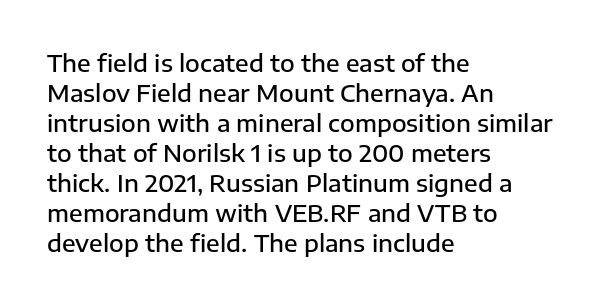
Unmarked baselines from the first word to the last. The leading is moderate, giving the passage an even texture. A bit beefed up — I'd call it semibold rather than bold. Horizontal alignment here is leftward, the default for most running prose. Style check: upright. Honestly, the letter spacing is just normal — you wouldn't notice it.
